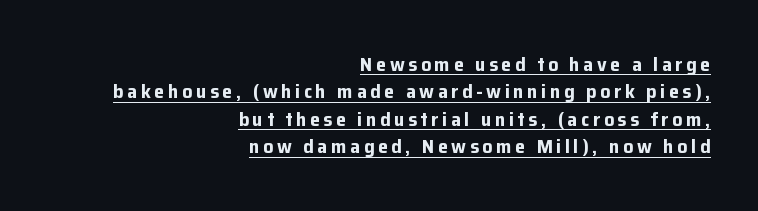
The image shows 20 px bold type, upright; set right-aligned, normal line spacing (1.37x), underlined.
